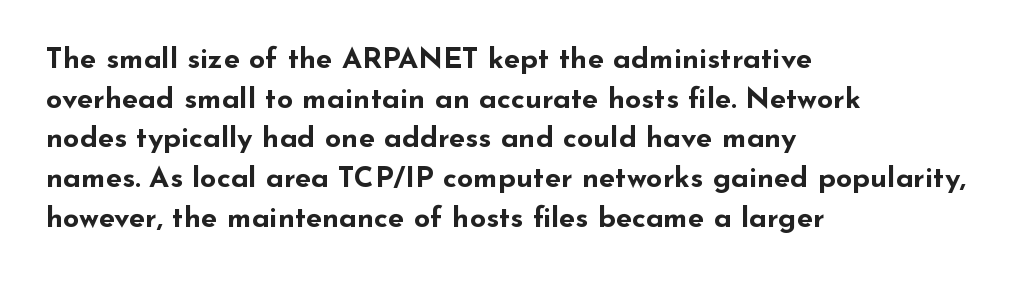
The image shows 29 px bold, wide sans-serif type, upright; set left-aligned, normal line spacing (1.37x), normal letter spacing, not underlined; low stroke contrast and a small x-height.
